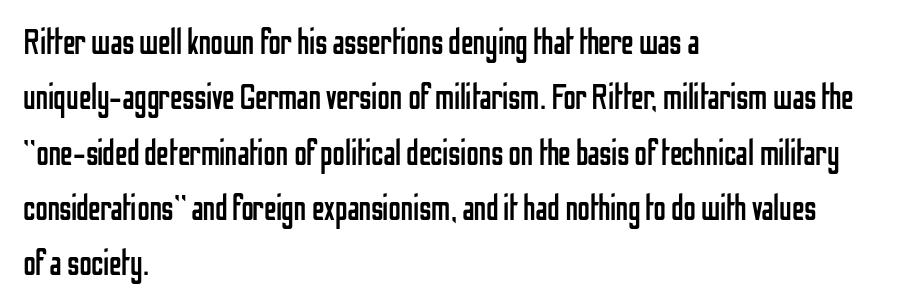
The image shows 35 px regular-weight, condensed sans-serif type, upright; set left-aligned, normal line spacing (1.58x), normal letter spacing, not underlined; low stroke contrast and a medium x-height.
